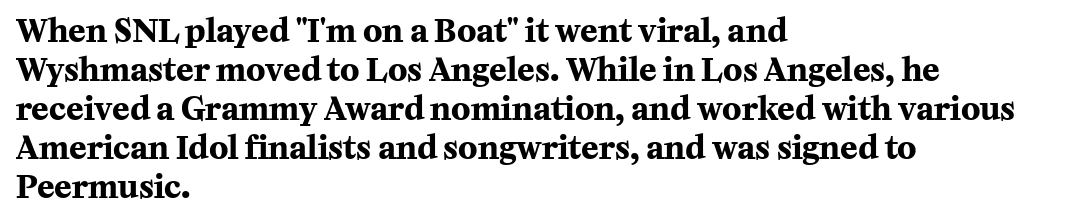
{"serif": "yes", "italic": "no", "bold": "yes", "weight": "bold", "width": "normal", "stroke_contrast": "medium", "x_height": "medium", "monospaced": "no", "underline": "no", "align": "left", "line_spacing_ratio": 1.22, "letter_spacing": "normal", "letter_spacing_em": 0.0, "glyph_px": 32}
